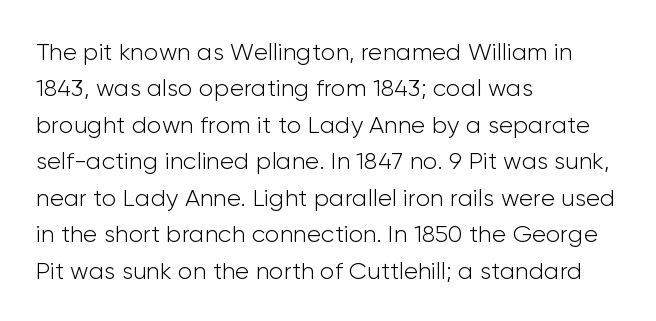
Q: Is the text bold? A: No.
Q: Is the text italic (slanted)? A: No, it is upright.
Q: Is the text underlined? A: No.
Q: How is the paragraph aligned? A: Left-aligned.
Q: Is the spacing between letters normal or unusually wide? A: Normal.
Q: Is the spacing between lines tight, normal or loose? A: Normal.
